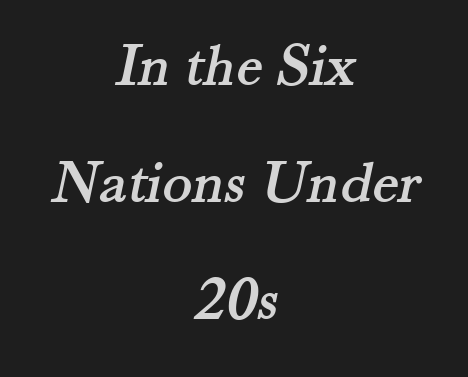
Is this a fixed-width face? No — the glyphs have proportional, varying widths. Here the glyphs are tracked normally, forming tight word shapes. These lines are composed in type with serifs. Letters rest on an invisible, unmarked baseline. Leftover space on each line is divided equally before and after the words.
